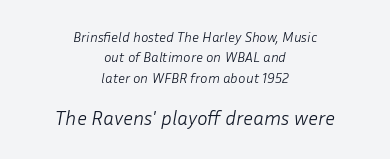
Q: Is the text bold? A: No.
Q: Is the text italic (slanted)? A: Yes, it leans right by about 10 degrees.
Q: Is the text underlined? A: No.
Q: How is the paragraph aligned? A: Centered.
Q: Is the spacing between letters normal or unusually wide? A: Normal.
Q: Is the spacing between lines tight, normal or loose? A: Normal.
Q: Which block of text is set in a larger size, the first (top) or the second (bottom)? A: The second (bottom) one.
